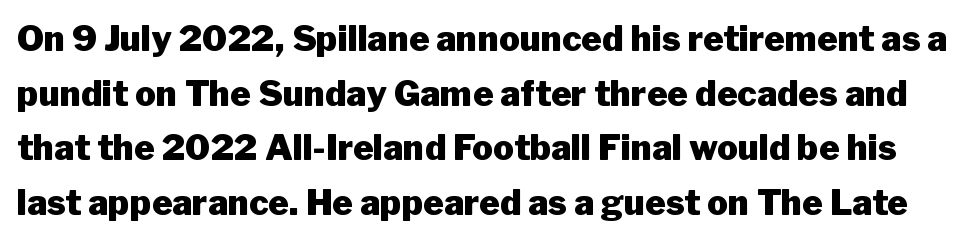
{"serif": "no", "italic": "no", "bold": "yes", "weight": "heavy", "width": "normal", "stroke_contrast": "low", "x_height": "medium", "monospaced": "no", "underline": "no", "line_spacing": "normal", "line_spacing_ratio": 1.56, "letter_spacing": "normal", "letter_spacing_em": 0.0, "glyph_px": 35}
